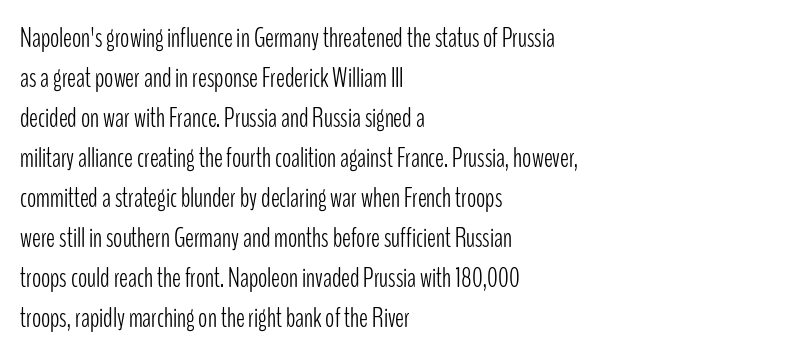
Q: Is the text bold? A: No.
Q: Is the text italic (slanted)? A: No, it is upright.
Q: Is the text underlined? A: No.
Q: How is the paragraph aligned? A: Left-aligned.
Q: Is the spacing between letters normal or unusually wide? A: Normal.
Q: Is the spacing between lines tight, normal or loose? A: Normal.
